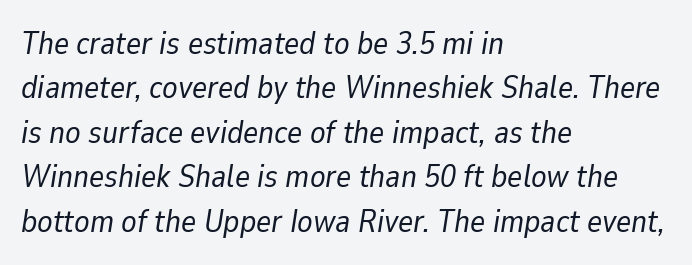
{"italic": "yes", "lean": "right", "slant_degrees": 9, "bold": "no", "weight": "regular", "width": "normal", "stroke_contrast": "low", "x_height": "medium", "monospaced": "no", "underline": "no", "align": "left", "line_spacing": "normal", "line_spacing_ratio": 1.39, "letter_spacing": "normal", "letter_spacing_em": 0.0, "glyph_px": 32}
